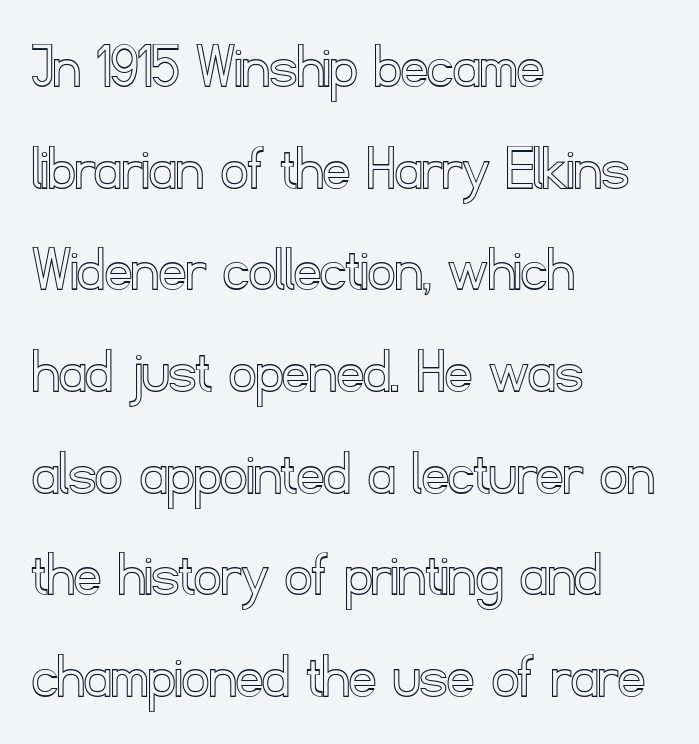
Q: Is the text italic (slanted)? A: No, it is upright.
Q: Is the text underlined? A: No.
Q: How is the paragraph aligned? A: Left-aligned.
Q: Is the spacing between letters normal or unusually wide? A: Normal.
Q: Is the spacing between lines tight, normal or loose? A: Normal.
Q: Width (condensed, normal, or wide)? A: Normal.
Q: x-height? A: Small.
Q: Monospaced? A: No.
